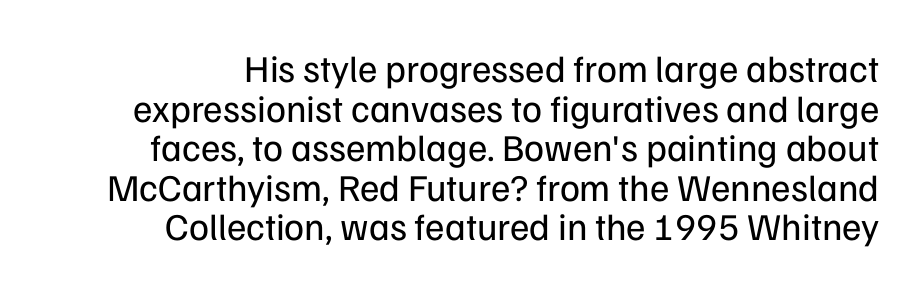
{"serif": "no", "italic": "no", "bold": "no", "weight": "regular", "width": "normal", "stroke_contrast": "low", "x_height": "medium", "monospaced": "no", "underline": "no", "line_spacing": "tight", "line_spacing_ratio": 1.04, "letter_spacing": "normal", "letter_spacing_em": 0.0, "glyph_px": 38}
